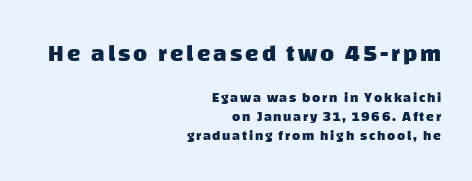
Q: Is the text bold? A: Yes.
Q: Is the text underlined? A: No.
Q: How is the paragraph aligned? A: Right-aligned.
Q: Is the spacing between lines tight, normal or loose? A: Normal.
Q: Which block of text is set in a larger size, the first (top) or the second (bottom)? A: The first (top) one.
